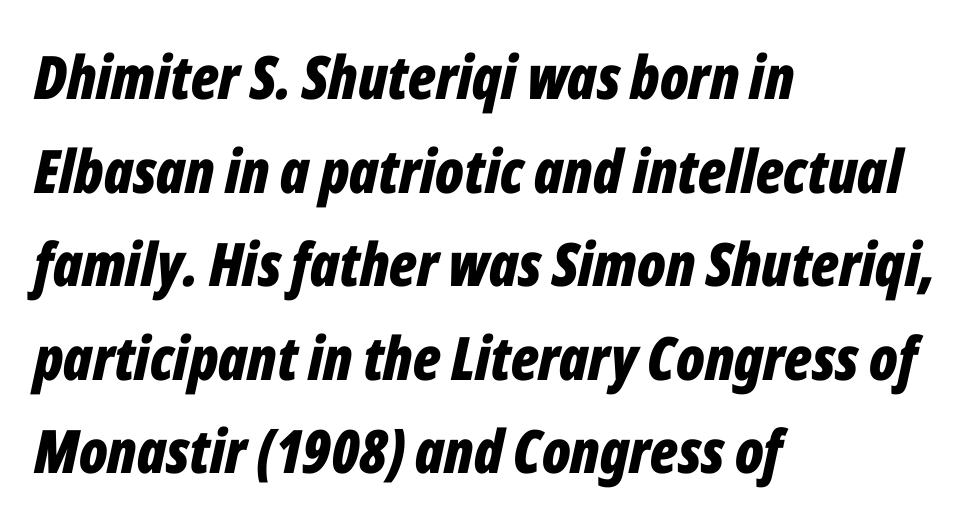
Q: Is the text bold? A: Yes.
Q: Is the text italic (slanted)? A: Yes, it leans right by about 12 degrees.
Q: Is the text underlined? A: No.
Q: How is the paragraph aligned? A: Left-aligned.
Q: Is the spacing between letters normal or unusually wide? A: Normal.
Q: Is the spacing between lines tight, normal or loose? A: Normal.
Q: Width (condensed, normal, or wide)? A: Condensed.
Q: Stroke contrast? A: Low.
Q: x-height? A: Medium.
Q: Monospaced? A: No.
